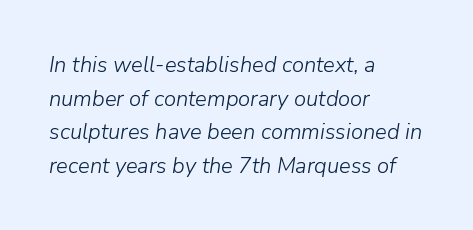
The image shows 22 px text type, italic (leaning right); set left-aligned, normal line spacing (1.53x), normal letter spacing, not underlined.
